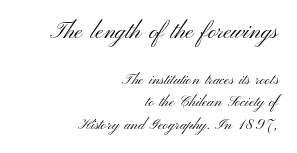
The passage is arranged like a letterhead date or caption credit — flush right. Whoever set this made the first block the dominant, larger element. Rows of type keep a routine distance in the vertical direction. Rule under the text: the space is simply empty. Weight: not bold — regular or lighter. Each word holds together tightly as a unit, with standard inter-letter gaps.
